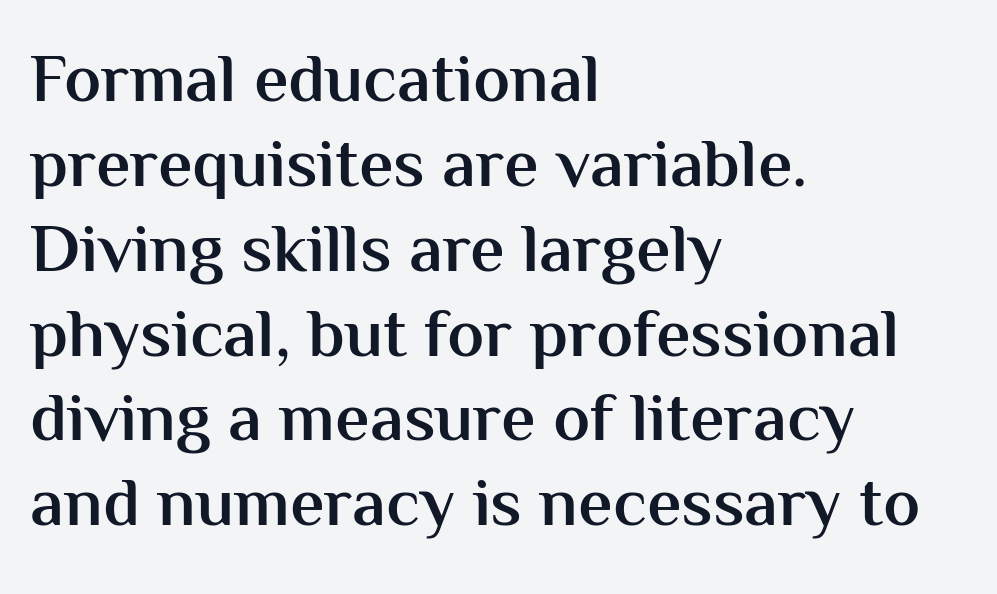
Q: Is the text bold? A: Semi-bold.
Q: Is the text italic (slanted)? A: No, it is upright.
Q: Is the typeface a serif or a sans-serif typeface? A: Sans-serif.
Q: Is the text underlined? A: No.
Q: How is the paragraph aligned? A: Left-aligned.
Q: Is the spacing between letters normal or unusually wide? A: Normal.
Q: Width (condensed, normal, or wide)? A: Normal.
Q: Stroke contrast? A: Medium.
Q: x-height? A: Medium.
Q: Monospaced? A: No.
